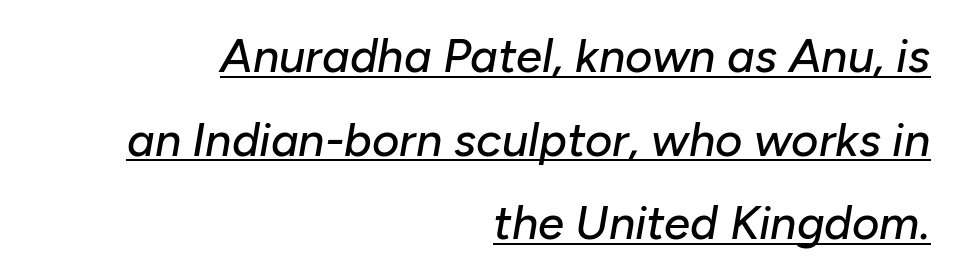
The font's italic variant was chosen for this text. The passage shown is typed in a proportional face where columns would drift. Like a heading marked for emphasis, these lines bear an underscore. Layout note: lines flush right. Default kerning and tracking; the words read as compact shapes.
